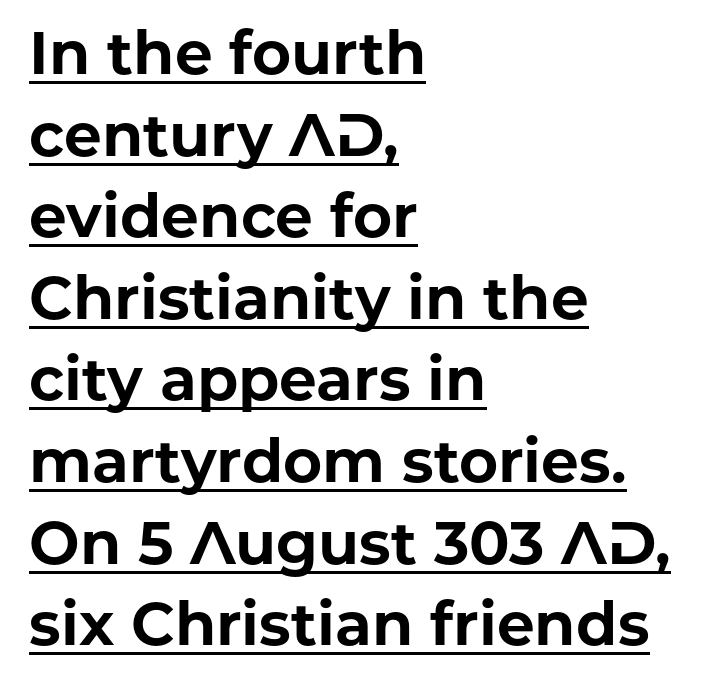
Each line starts at the same left margin while the right side varies. Regarding serifs, this sample does without them. Somebody hit Ctrl+U on this one — the words are underlined. Note the varied advance widths — an 'i' is clearly narrower than an 'm'.
